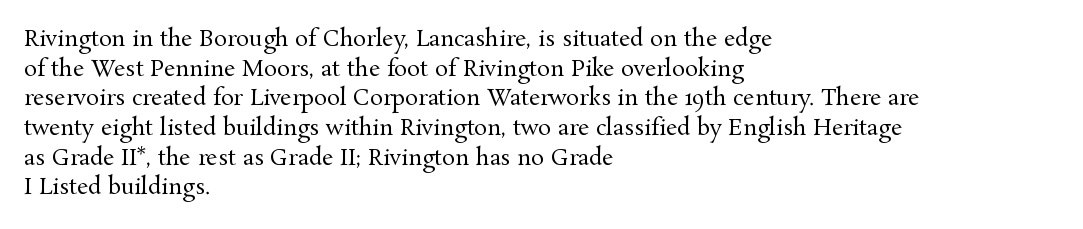
{"italic": "no", "bold": "no", "underline": "no", "align": "left", "line_spacing": "normal", "line_spacing_ratio": 1.35, "letter_spacing": "normal", "letter_spacing_em": 0.0, "glyph_px": 22}
